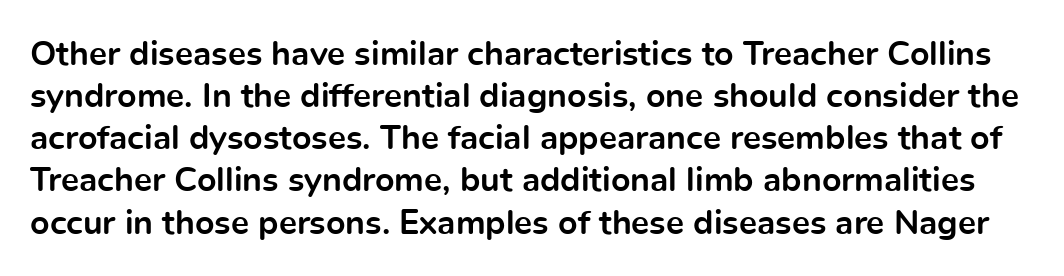
The image shows 34 px bold sans-serif type, upright; set line spacing 1.24x, normal letter spacing, not underlined; a medium x-height.
